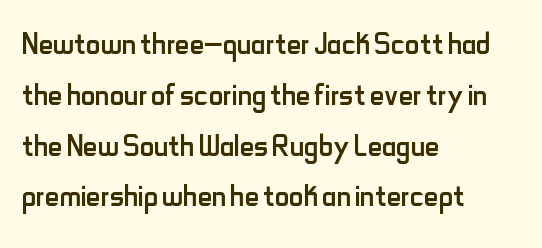
The image shows 40 px regular-weight, condensed sans-serif type, upright; set left-aligned, normal line spacing (1.27x), normal letter spacing, not underlined; low stroke contrast and a small x-height.
